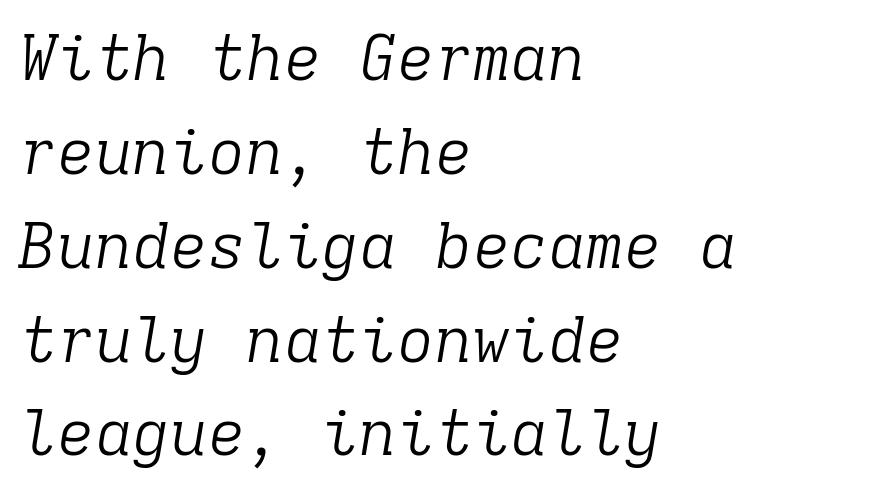
The image shows 63 px light serif type, italic (leaning right), monospaced; set left-aligned, normal line spacing (1.49x), normal letter spacing, not underlined; low stroke contrast and a medium x-height.
